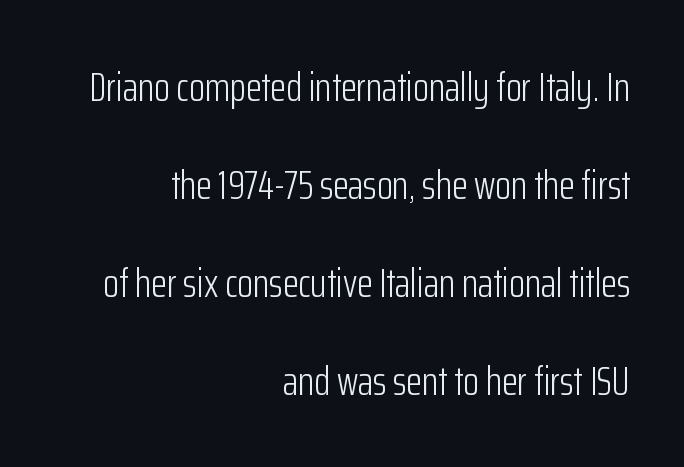
The passage shown is not bold in any degree. A typesetter would call this proportional, since set widths differ per character. Stroke terminals: plain, sans-serif. Rule under the text: the space is simply empty. Vertically, the passage feels expansive, rows floating well apart.
